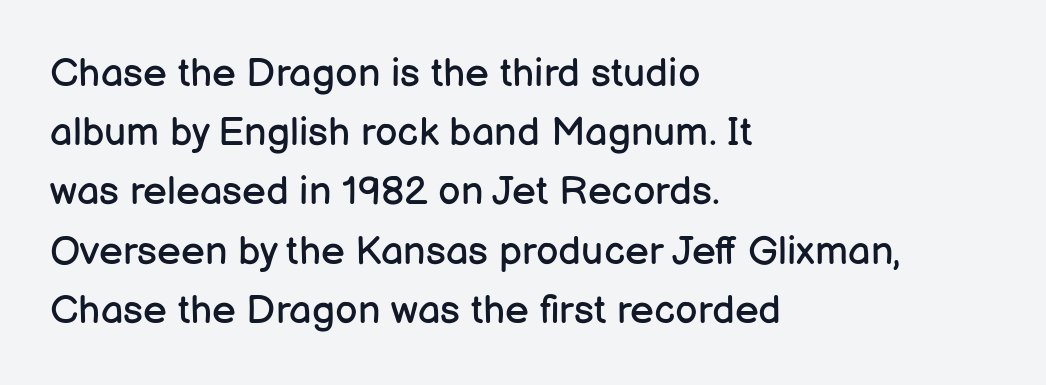
The image shows 40 px regular-weight sans-serif type, upright; set left-aligned, normal line spacing (1.48x), normal letter spacing, not underlined; low stroke contrast and a medium x-height.
